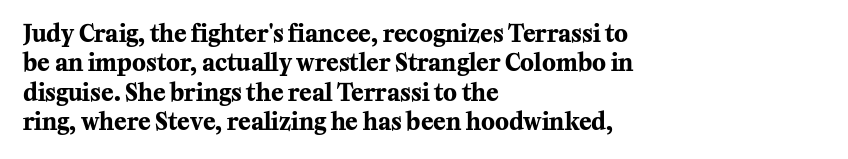
Q: Is the text bold? A: Yes.
Q: Is the text italic (slanted)? A: No, it is upright.
Q: Is the text underlined? A: No.
Q: How is the paragraph aligned? A: Left-aligned.
Q: Is the spacing between letters normal or unusually wide? A: Normal.
Q: Is the spacing between lines tight, normal or loose? A: Normal.
